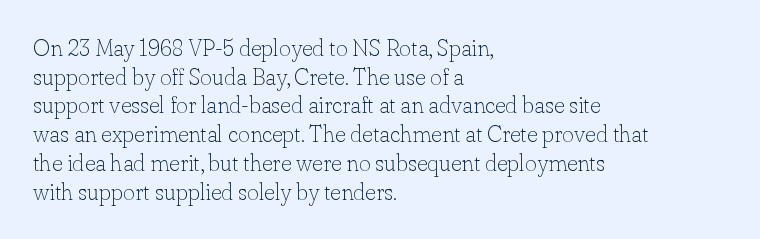
The lines sit at an ordinary, default distance from one another. The text block is weighted toward the left margin, trailing off unevenly rightward. Tracking value appears to be zero — textbook default spacing. Has an underline been added? It has not. Stroke mass is kept to a normal reading level or below.
